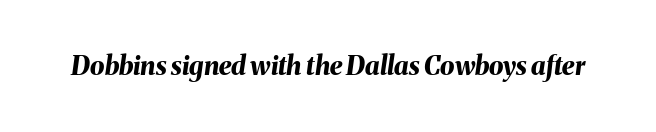
Q: Is the text bold? A: Yes.
Q: Is the text italic (slanted)? A: Yes, it leans right by about 8 degrees.
Q: Is the text underlined? A: No.
Q: Is the spacing between letters normal or unusually wide? A: Normal.
